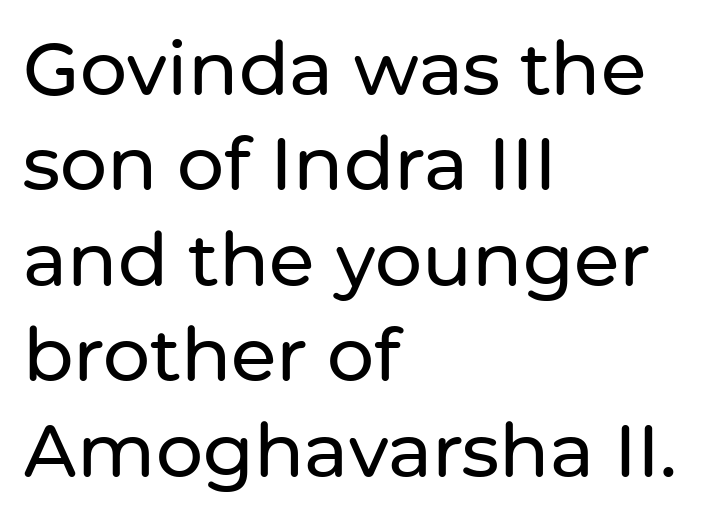
The image shows 74 px sans-serif type, upright; set left-aligned, normal line spacing (1.29x), normal letter spacing, not underlined; low stroke contrast and a medium x-height.
